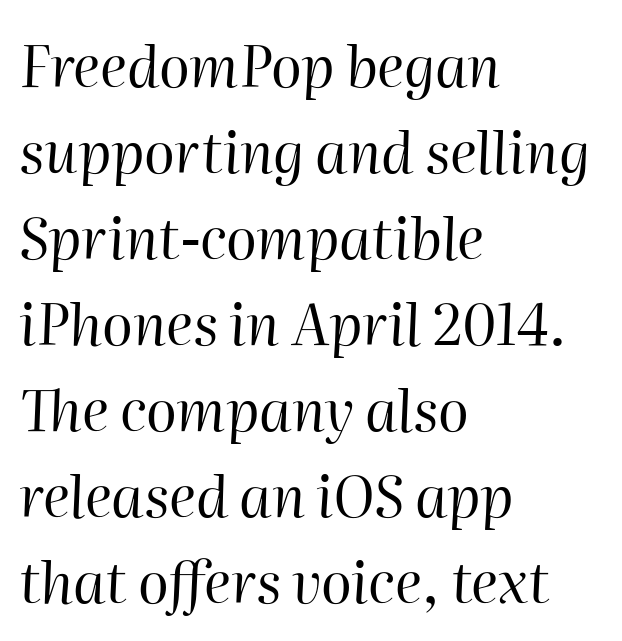
Q: Is the text bold? A: No.
Q: Is the text italic (slanted)? A: Yes, it leans right by about 2 degrees.
Q: Is the text underlined? A: No.
Q: How is the paragraph aligned? A: Left-aligned.
Q: Is the spacing between letters normal or unusually wide? A: Normal.
Q: Is the spacing between lines tight, normal or loose? A: Normal.
Q: Width (condensed, normal, or wide)? A: Normal.
Q: Stroke contrast? A: High.
Q: x-height? A: Medium.
Q: Monospaced? A: No.
